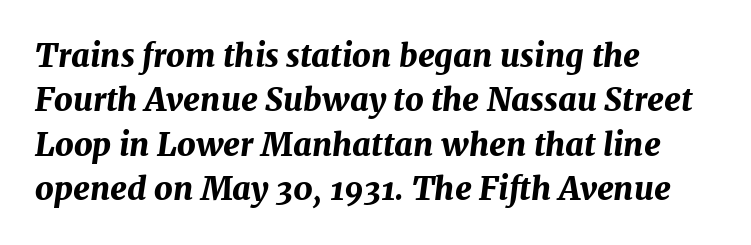
Q: Is the text bold? A: Yes.
Q: Is the text italic (slanted)? A: Yes, it leans right by about 7 degrees.
Q: Is the text underlined? A: No.
Q: How is the paragraph aligned? A: Left-aligned.
Q: Is the spacing between letters normal or unusually wide? A: Normal.
Q: Is the spacing between lines tight, normal or loose? A: Normal.
Q: Width (condensed, normal, or wide)? A: Normal.
Q: Stroke contrast? A: Medium.
Q: x-height? A: Medium.
Q: Monospaced? A: No.
